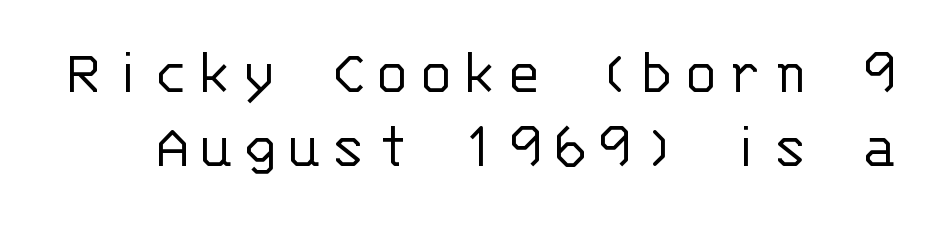
The image shows 65 px light sans-serif type, upright, monospaced; set tight line spacing (1.14x), not underlined; low stroke contrast and a large x-height.
